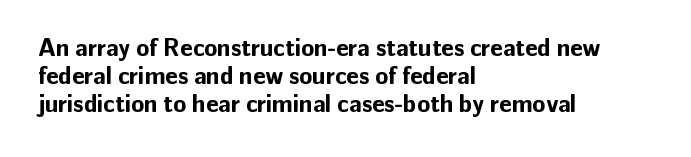
Q: Is the text bold? A: Yes.
Q: Is the text italic (slanted)? A: No, it is upright.
Q: Is the text underlined? A: No.
Q: How is the paragraph aligned? A: Left-aligned.
Q: Is the spacing between letters normal or unusually wide? A: Normal.
